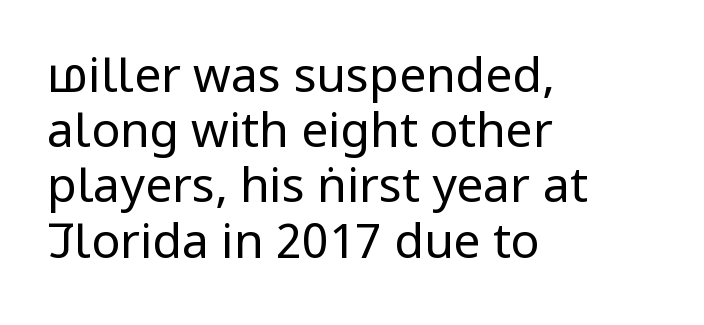
The image shows 48 px regular-weight, condensed sans-serif type, upright; set left-aligned, tight line spacing (1.15x), normal letter spacing, not underlined; low stroke contrast and a large x-height.
